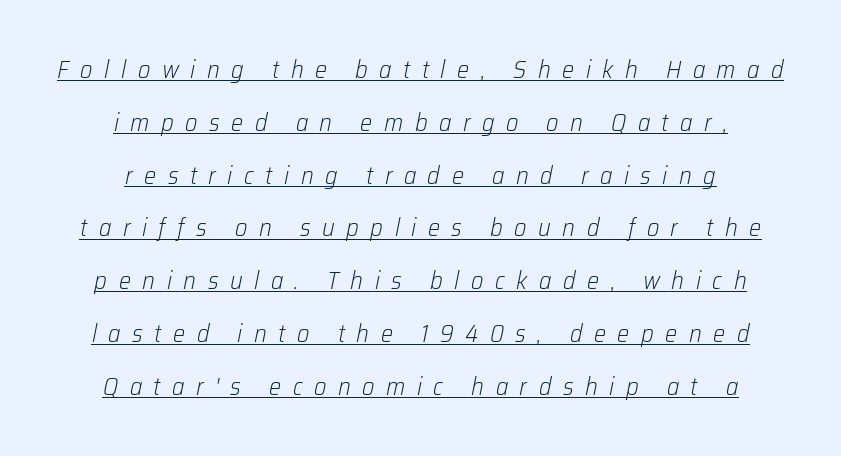
The image shows 24 px text type, italic (leaning right); set centered, loose line spacing (2.2x), unusually wide letter spacing (+0.48 em), underlined.
